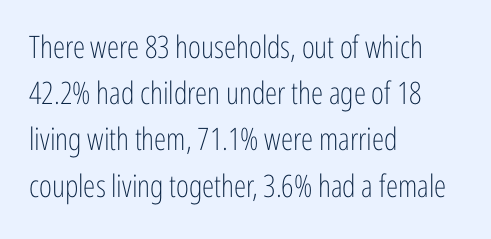
{"serif": "no", "italic": "no", "bold": "no", "weight": "light", "width": "condensed", "stroke_contrast": "low", "x_height": "medium", "monospaced": "no", "underline": "no", "align": "left", "line_spacing": "normal", "line_spacing_ratio": 1.49, "letter_spacing": "normal", "letter_spacing_em": 0.0, "glyph_px": 31}
